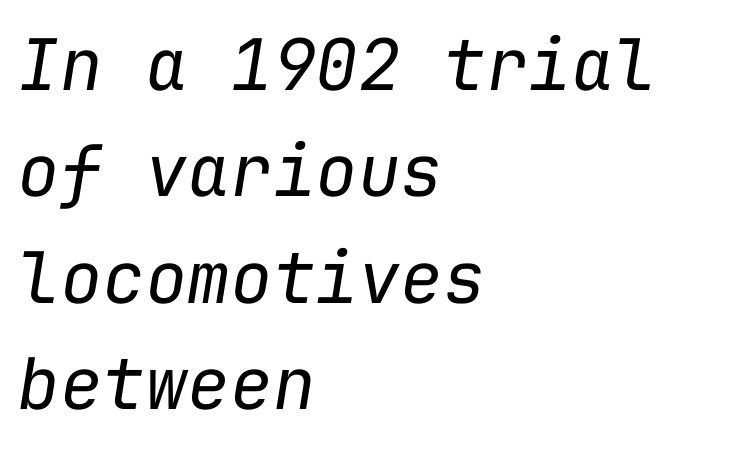
The image shows 71 px regular-weight type, italic (leaning right), monospaced; set left-aligned, normal line spacing (1.5x), normal letter spacing, not underlined; low stroke contrast and a medium x-height.
